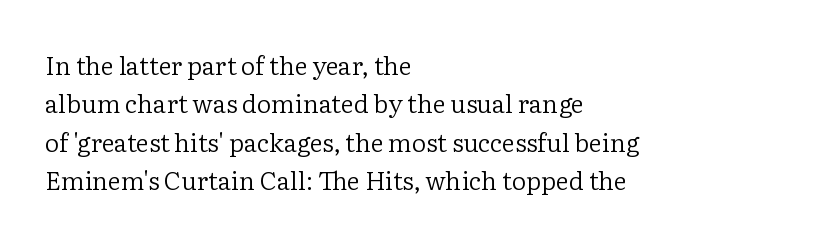
Q: Is the text bold? A: No.
Q: Is the text italic (slanted)? A: No, it is upright.
Q: Is the text underlined? A: No.
Q: How is the paragraph aligned? A: Left-aligned.
Q: Is the spacing between letters normal or unusually wide? A: Normal.
Q: Is the spacing between lines tight, normal or loose? A: Normal.
